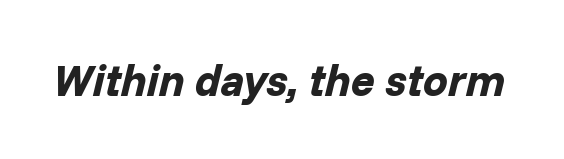
Tall strokes in this sample are angled rather than plumb. The glyphs are unaccompanied by any horizontal stroke below them. Strokes here are thick enough to call this a true bold. Character widths vary here, with narrow letters taking less room than wide ones. The rendering keeps characters at their native spacing.
